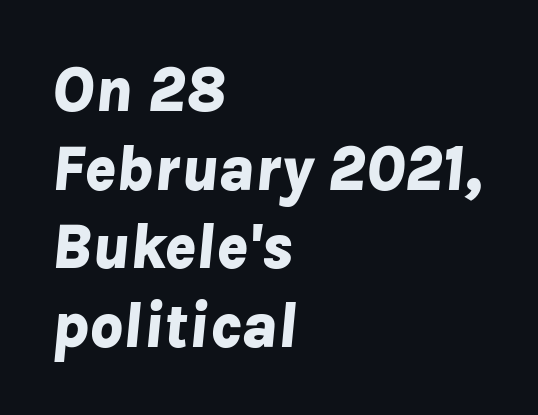
The image shows 65 px bold type, italic (leaning right); set left-aligned, line spacing 1.21x, normal letter spacing, not underlined; low stroke contrast and a medium x-height.
